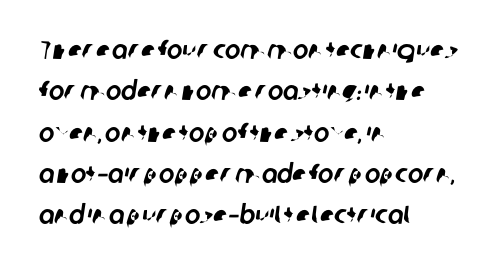
Beneath every word, the page is bare. Visually the block forms a straight wall on the left and a jagged coastline on the right. The lines sit at an ordinary, default distance from one another. A typesetter would call this zero additional tracking.
